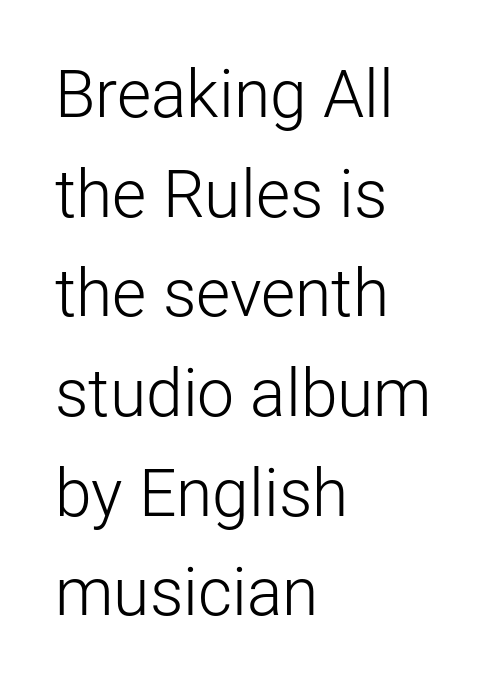
{"serif": "no", "italic": "no", "bold": "no", "weight": "light", "width": "normal", "stroke_contrast": "low", "x_height": "medium", "monospaced": "no", "underline": "no", "align": "left", "line_spacing": "normal", "line_spacing_ratio": 1.51, "letter_spacing": "normal", "letter_spacing_em": 0.0, "glyph_px": 66}
